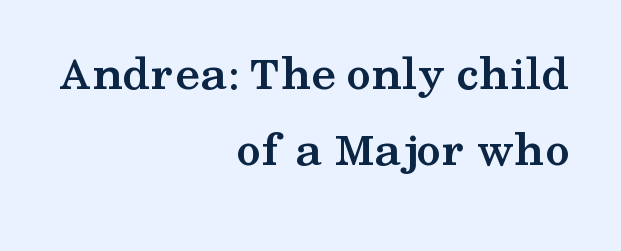
The image shows 50 px semibold, wide serif type, upright; set right-aligned, normal line spacing (1.53x), normal letter spacing, not underlined; medium stroke contrast and a medium x-height.
